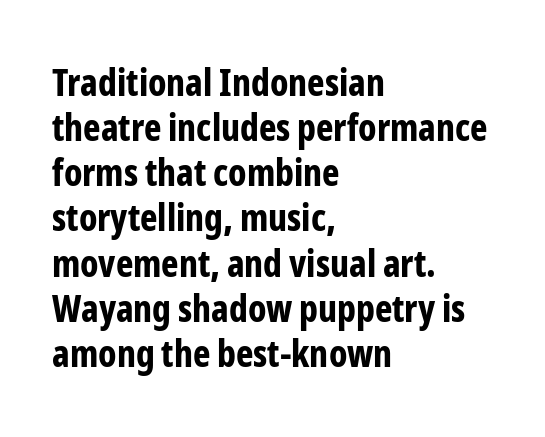
Q: Is the text bold? A: Yes.
Q: Is the text italic (slanted)? A: No, it is upright.
Q: Is the typeface a serif or a sans-serif typeface? A: Sans-serif.
Q: Is the text underlined? A: No.
Q: How is the paragraph aligned? A: Left-aligned.
Q: Is the spacing between letters normal or unusually wide? A: Normal.
Q: Width (condensed, normal, or wide)? A: Condensed.
Q: Stroke contrast? A: Low.
Q: x-height? A: Medium.
Q: Monospaced? A: No.
